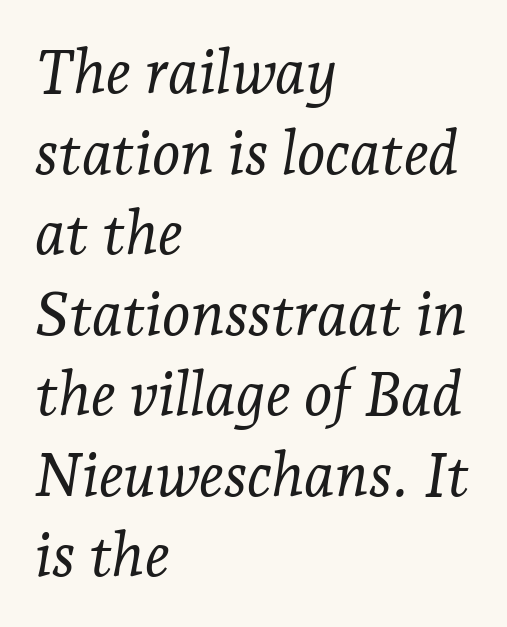
{"serif": "yes", "italic": "yes", "lean": "right", "slant_degrees": 7, "bold": "no", "weight": "light", "width": "normal", "stroke_contrast": "low", "x_height": "medium", "monospaced": "no", "underline": "no", "align": "left", "line_spacing": "normal", "line_spacing_ratio": 1.32, "letter_spacing": "normal", "letter_spacing_em": 0.0, "glyph_px": 61}
